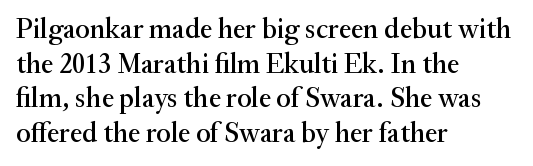
Rule under the text: the space is simply empty. The glyphs in this specimen are seriffed. The rag falls on the right side of this text block. Varying glyph widths throughout — classic text-font behaviour. The face used here is rendered with its standard letterfit. The font's upright variant was chosen for this text.
